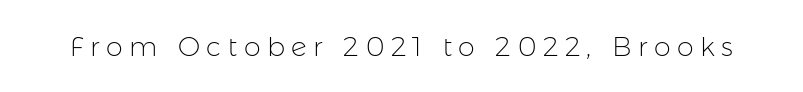
Q: Is the text bold? A: No.
Q: Is the text italic (slanted)? A: No, it is upright.
Q: Is the text underlined? A: No.
Q: Is the spacing between letters normal or unusually wide? A: Unusually wide.
